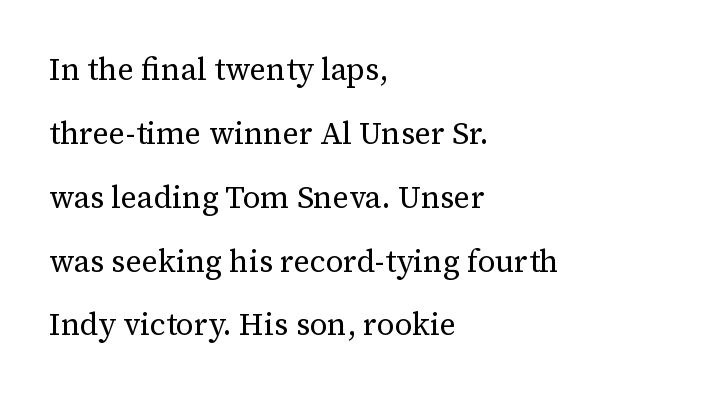
This rendering employs a face with finishing strokes, i.e., a serif. Nobody touched the tracking dial on this one. Beneath every word, the page is bare. Proportional: the letters do not fall into vertical columns. Notice the wide empty band between every row — that's loose leading.
